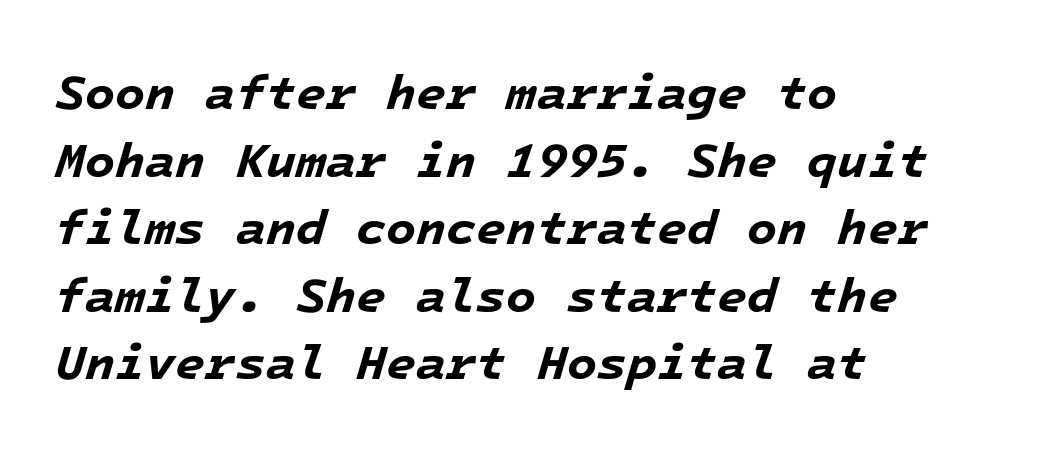
The image shows 49 px bold type, italic (leaning right), monospaced; set left-aligned, normal line spacing (1.38x), normal letter spacing, not underlined; low stroke contrast and a medium x-height.
